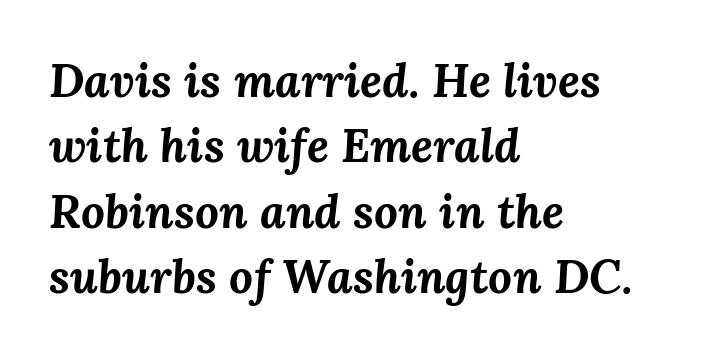
The paragraph shown leans on its left margin. These lines sit exactly where default settings would place them. Yep, that's italic — everything's leaning. On the weight axis this lands at bold, roughly 700.
